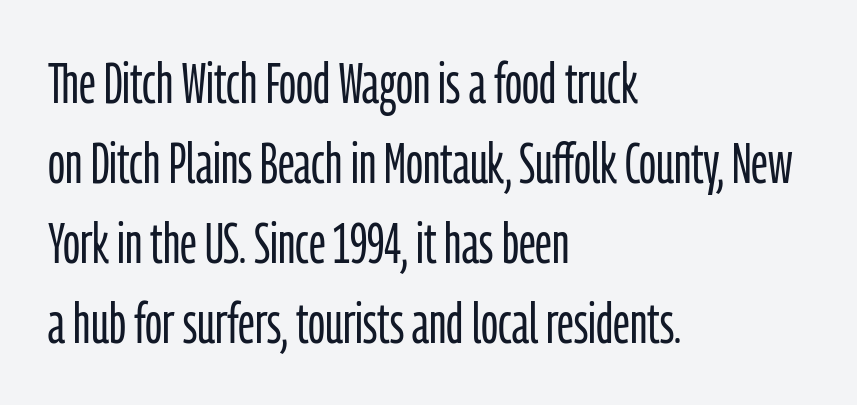
The image shows 56 px light, condensed sans-serif type, upright; set left-aligned, normal line spacing (1.43x), normal letter spacing, not underlined; low stroke contrast and a medium x-height.
